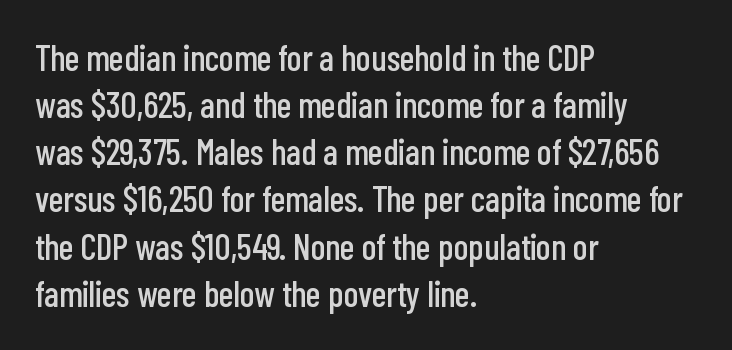
The image shows 36 px condensed sans-serif type, upright; set left-aligned, normal line spacing (1.31x), normal letter spacing, not underlined; low stroke contrast and a medium x-height.
